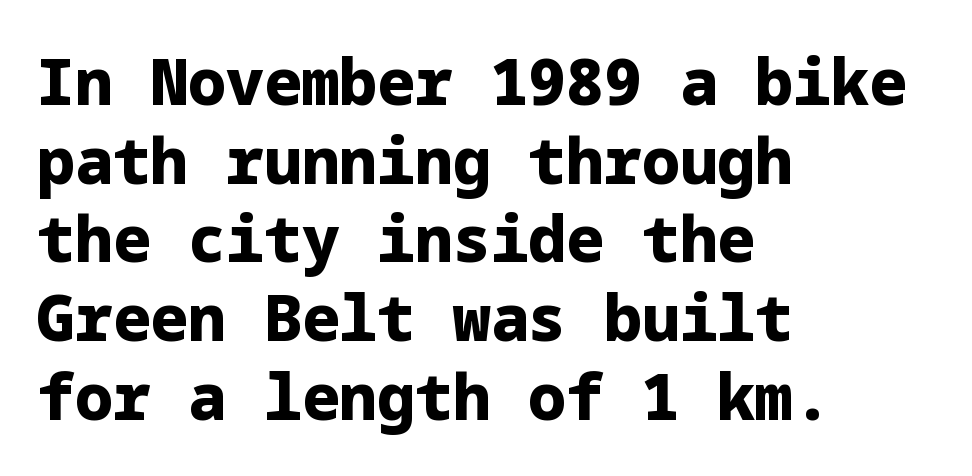
Unlike italic type, these characters show no tilt at all. Regarding serifs, this sample does without them. Weight: bold. Rows of type keep a routine distance in the vertical direction. Left-aligned paragraph, ragged on the right.
